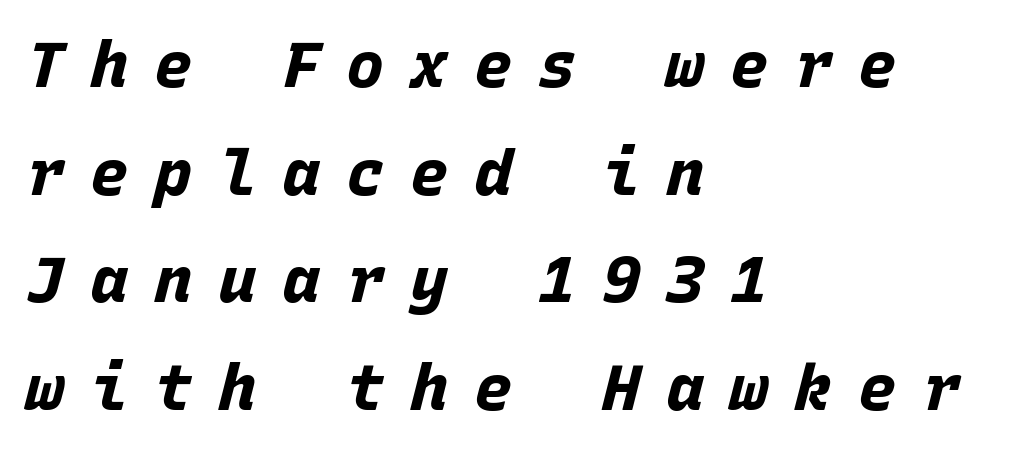
The image shows 64 px bold type, italic (leaning right), monospaced; set left-aligned, normal line spacing (1.68x), unusually wide letter spacing (+0.4 em), not underlined; low stroke contrast and a large x-height.
